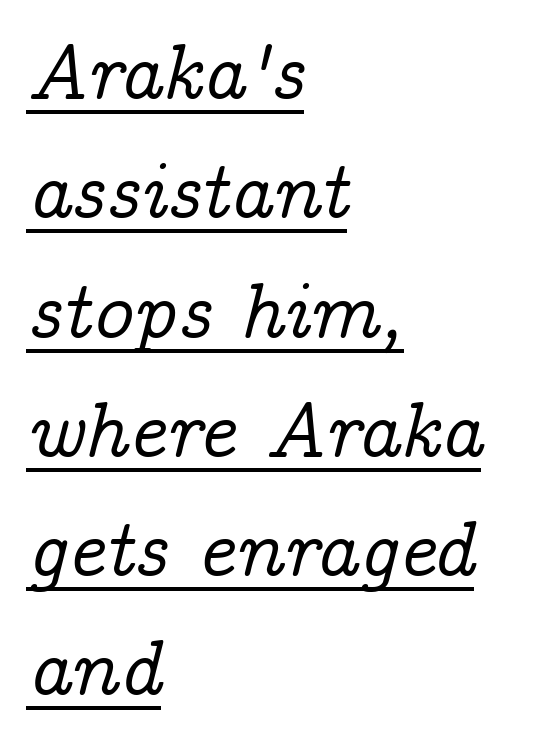
The image shows 79 px serif type, italic (leaning right); set left-aligned, normal line spacing (1.51x), normal letter spacing, underlined; low stroke contrast and a medium x-height.
